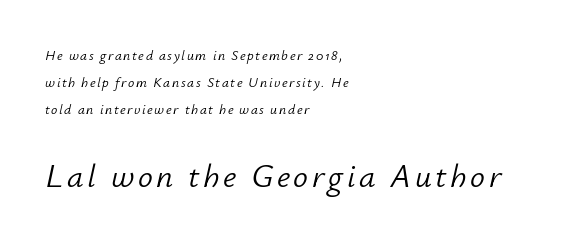
Q: Is the text bold? A: No.
Q: Is the text italic (slanted)? A: Yes, it leans right by about 12 degrees.
Q: Is the text underlined? A: No.
Q: How is the paragraph aligned? A: Left-aligned.
Q: Is the spacing between lines tight, normal or loose? A: Loose.
Q: Which block of text is set in a larger size, the first (top) or the second (bottom)? A: The second (bottom) one.
Q: Width (condensed, normal, or wide)? A: Normal.
Q: Stroke contrast? A: Low.
Q: x-height? A: Small.
Q: Monospaced? A: No.
